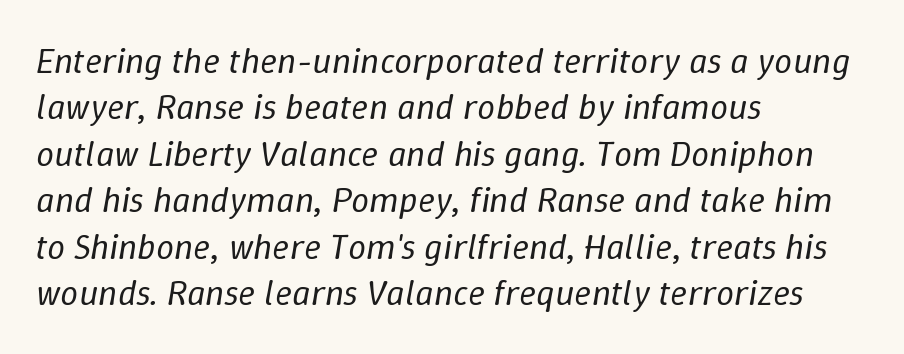
This is oblique type, the kind used for emphasis or titles. Heaviness? Minimal to ordinary, like unemphasized prose. Underlining? Definitely not there. Is this a fixed-width face? No — the glyphs have proportional, varying widths. Students, note that the glyphs here touch the page at normal intervals.
